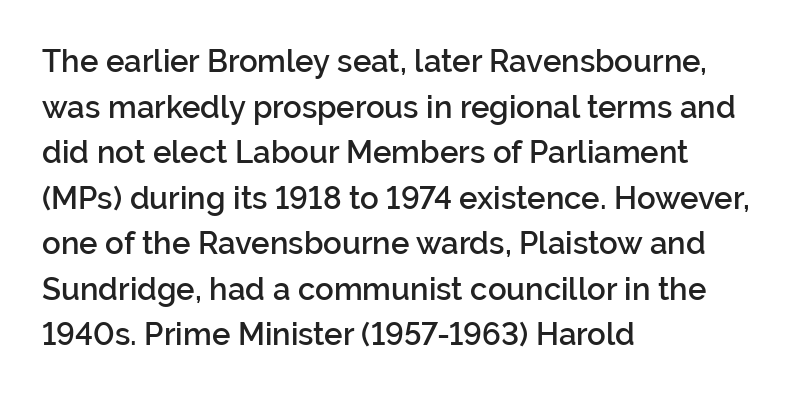
Q: Is the text bold? A: Semi-bold.
Q: Is the text italic (slanted)? A: No, it is upright.
Q: Is the typeface a serif or a sans-serif typeface? A: Sans-serif.
Q: Is the text underlined? A: No.
Q: How is the paragraph aligned? A: Left-aligned.
Q: Is the spacing between letters normal or unusually wide? A: Normal.
Q: Is the spacing between lines tight, normal or loose? A: Normal.
Q: Width (condensed, normal, or wide)? A: Normal.
Q: Stroke contrast? A: Low.
Q: x-height? A: Medium.
Q: Monospaced? A: No.
